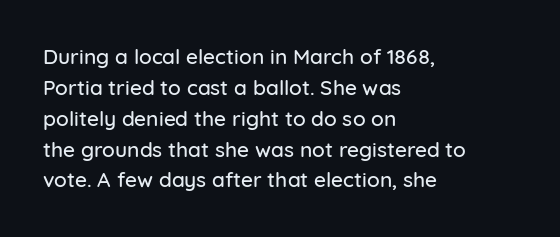
There is no visible air inserted between adjacent glyphs. Alignment: flush left. The words here are not underlined. The axis of the letterforms is exactly vertical. The designer left line spacing at the default.
